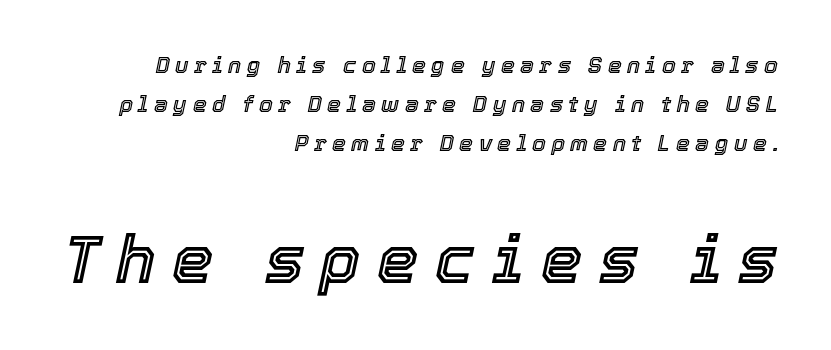
The image shows 66 px text type, italic (leaning right); set right-aligned, line spacing 1.77x, unusually wide letter spacing (+0.25 em), not underlined; the second (bottom) block is 3.0x larger; a medium x-height.
